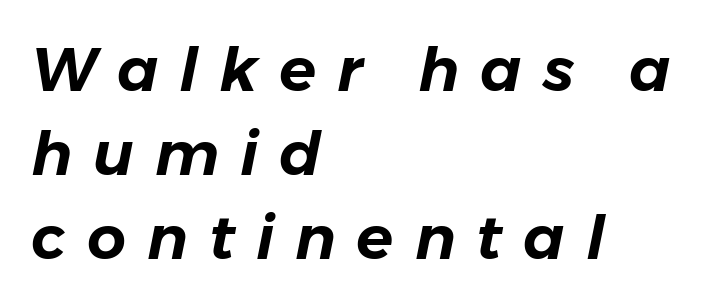
{"italic": "yes", "lean": "right", "slant_degrees": 11, "width": "normal", "stroke_contrast": "low", "x_height": "medium", "monospaced": "no", "underline": "no", "align": "left", "line_spacing": "normal", "line_spacing_ratio": 1.38, "letter_spacing": "wide", "letter_spacing_em": 0.34, "glyph_px": 61}
